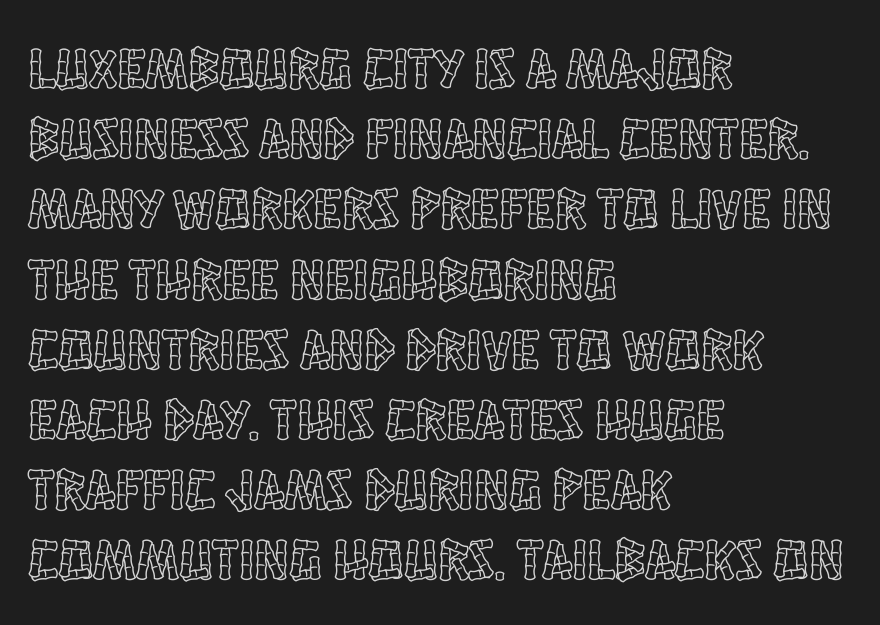
Q: Is the text italic (slanted)? A: No, it is upright.
Q: Is the text underlined? A: No.
Q: How is the paragraph aligned? A: Left-aligned.
Q: Is the spacing between letters normal or unusually wide? A: Normal.
Q: Width (condensed, normal, or wide)? A: Condensed.
Q: x-height? A: Large.
Q: Monospaced? A: No.
